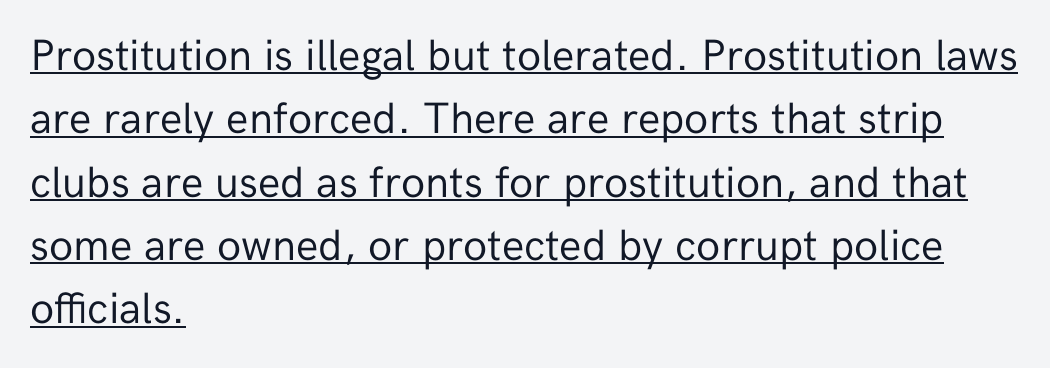
{"serif": "no", "italic": "no", "bold": "no", "weight": "regular", "width": "normal", "stroke_contrast": "low", "x_height": "medium", "monospaced": "no", "underline": "yes", "align": "left", "line_spacing": "normal", "line_spacing_ratio": 1.44, "letter_spacing": "normal", "letter_spacing_em": 0.0, "glyph_px": 44}
